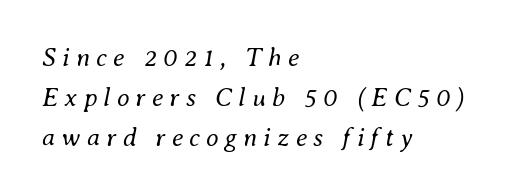
{"italic": "yes", "lean": "right", "slant_degrees": 8, "bold": "no", "underline": "no", "align": "left", "line_spacing": "normal", "line_spacing_ratio": 1.53, "letter_spacing": "wide", "letter_spacing_em": 0.24, "glyph_px": 26}
